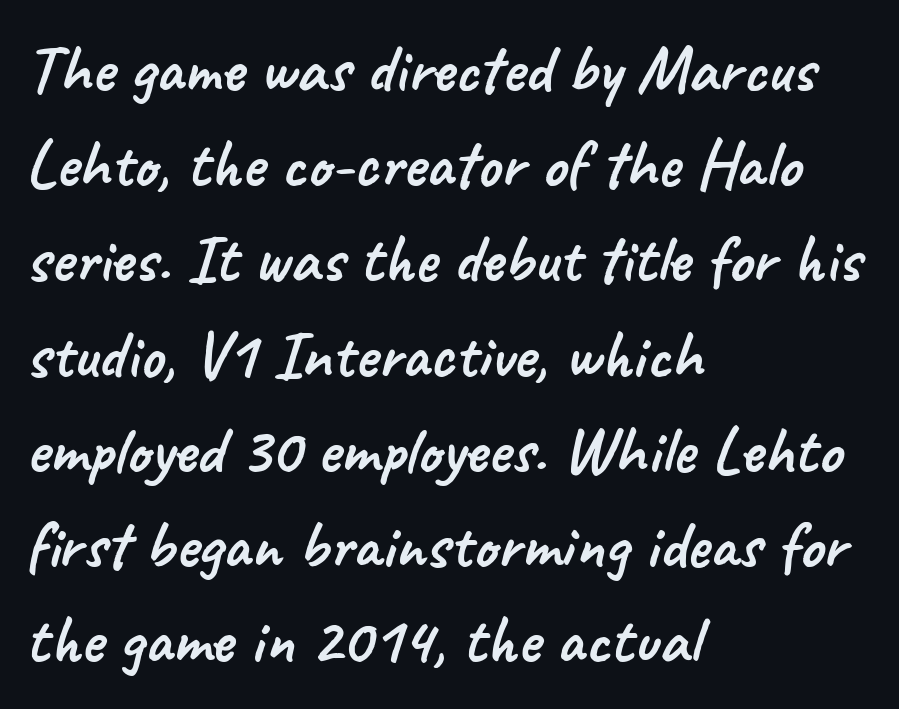
{"serif": "no", "width": "normal", "stroke_contrast": "low", "x_height": "small", "monospaced": "no", "underline": "no", "align": "left", "line_spacing": "normal", "line_spacing_ratio": 1.4, "letter_spacing": "normal", "letter_spacing_em": 0.0, "glyph_px": 68}
